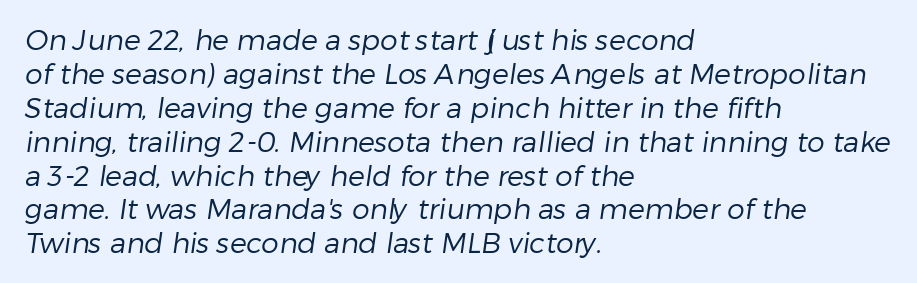
The image shows 28 px regular-weight sans-serif type; set left-aligned, line spacing 1.21x, normal letter spacing, not underlined; low stroke contrast and a medium x-height.
